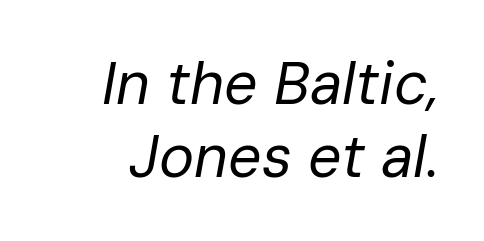
{"italic": "yes", "lean": "right", "slant_degrees": 10, "bold": "no", "weight": "regular", "width": "normal", "stroke_contrast": "low", "x_height": "medium", "monospaced": "no", "underline": "no", "line_spacing_ratio": 1.23, "letter_spacing": "normal", "letter_spacing_em": 0.0, "glyph_px": 59}
